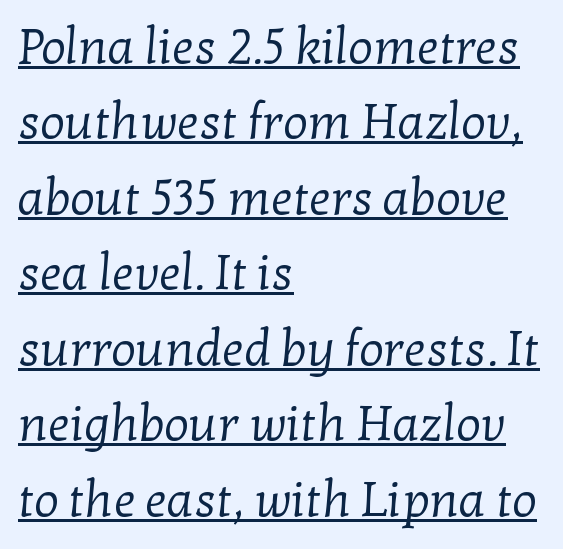
The setting favours the left margin, as ordinary paragraphs usually do. The face used here is proportionally spaced, like ordinary book or web type. Type style note: has serifs. Letters have the restrained weight of plain body copy at most. This block has exactly the height ordinary leading produces.
